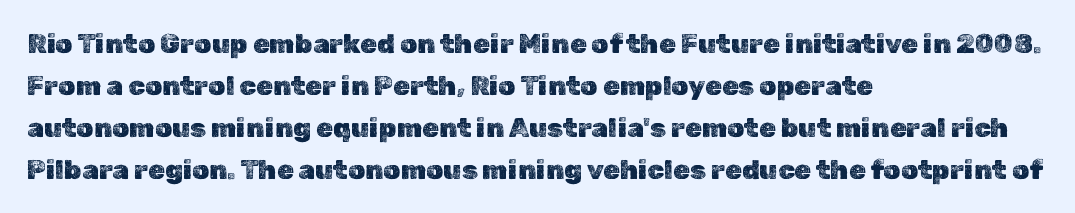
The image shows 27 px text type, upright; set left-aligned, normal line spacing (1.55x), normal letter spacing, not underlined.
